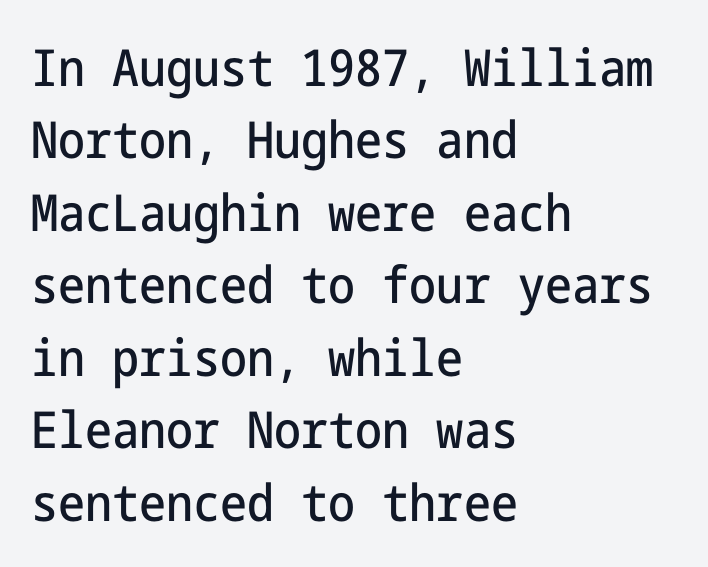
Q: Is the text italic (slanted)? A: No, it is upright.
Q: Is the typeface a serif or a sans-serif typeface? A: Sans-serif.
Q: Is the text underlined? A: No.
Q: How is the paragraph aligned? A: Left-aligned.
Q: Is the spacing between letters normal or unusually wide? A: Normal.
Q: Is the spacing between lines tight, normal or loose? A: Normal.
Q: Width (condensed, normal, or wide)? A: Condensed.
Q: Stroke contrast? A: Low.
Q: x-height? A: Medium.
